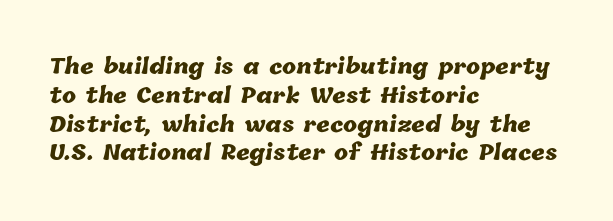
The image shows 21 px bold type; set left-aligned, normal line spacing (1.37x), normal letter spacing, not underlined.
